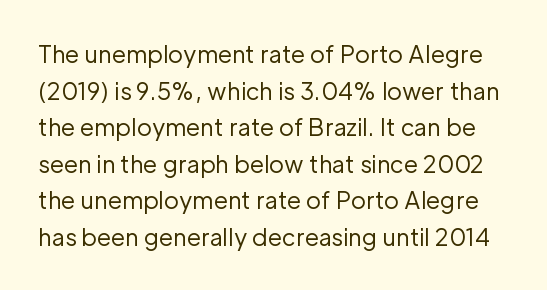
The image shows 23 px text type, upright; set normal line spacing (1.59x), normal letter spacing, not underlined.
